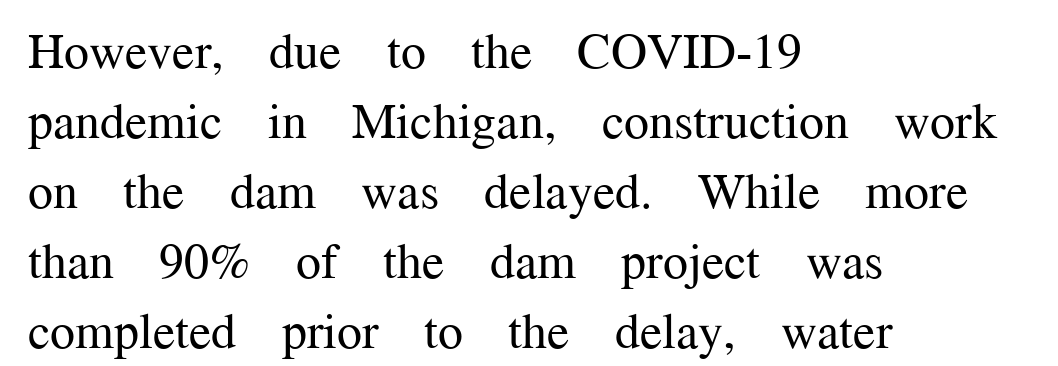
These lines were composed using upright roman letters. The compositor pushed each line to the left boundary. You could call the tracking neutral — neither tight nor loose. Is the stroke heavy? The answer is a plain regular-or-lighter.
